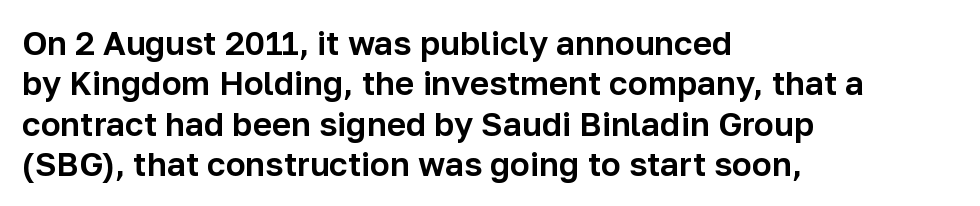
The image shows 33 px sans-serif type, upright; set left-aligned, line spacing 1.22x, normal letter spacing, not underlined; low stroke contrast and a medium x-height.
